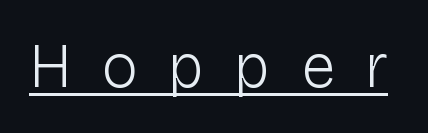
Q: Is the text bold? A: No.
Q: Is the text italic (slanted)? A: No, it is upright.
Q: Is the typeface a serif or a sans-serif typeface? A: Sans-serif.
Q: Is the text underlined? A: Yes.
Q: Is the spacing between letters normal or unusually wide? A: Unusually wide.
Q: Width (condensed, normal, or wide)? A: Normal.
Q: Stroke contrast? A: Low.
Q: x-height? A: Medium.
Q: Monospaced? A: No.
